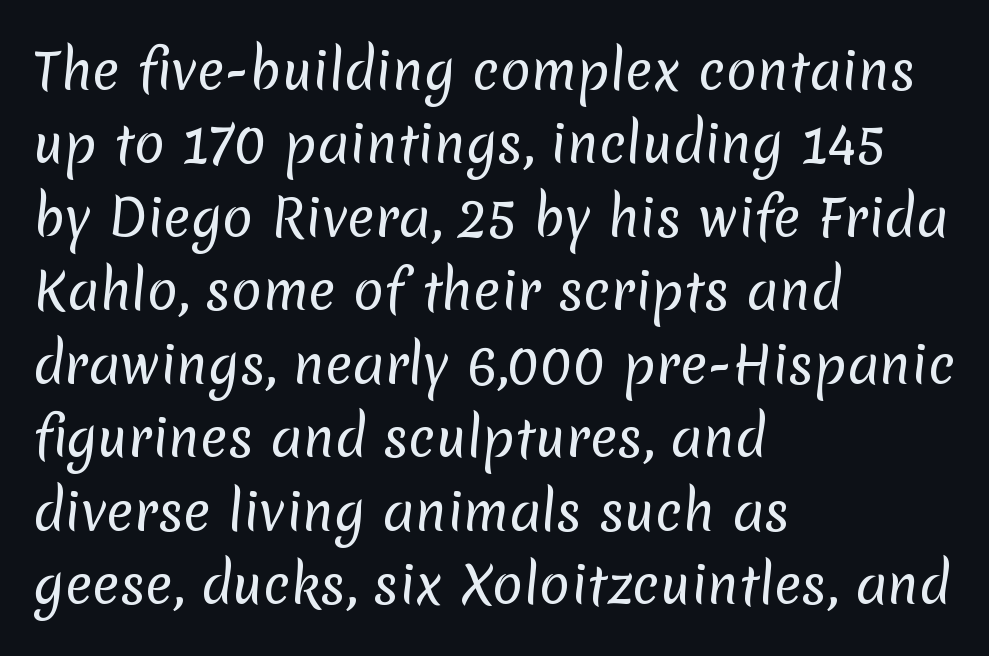
Are there feet on the stems? There aren't — it's a sans. A clean baseline with only descenders dipping below it. Where is the straight margin? On the left. These lines are rendered in a variable-pitch font. Stems here are at most as thick as an everyday book face. Normally led — the rows are evenly, conventionally spaced.
